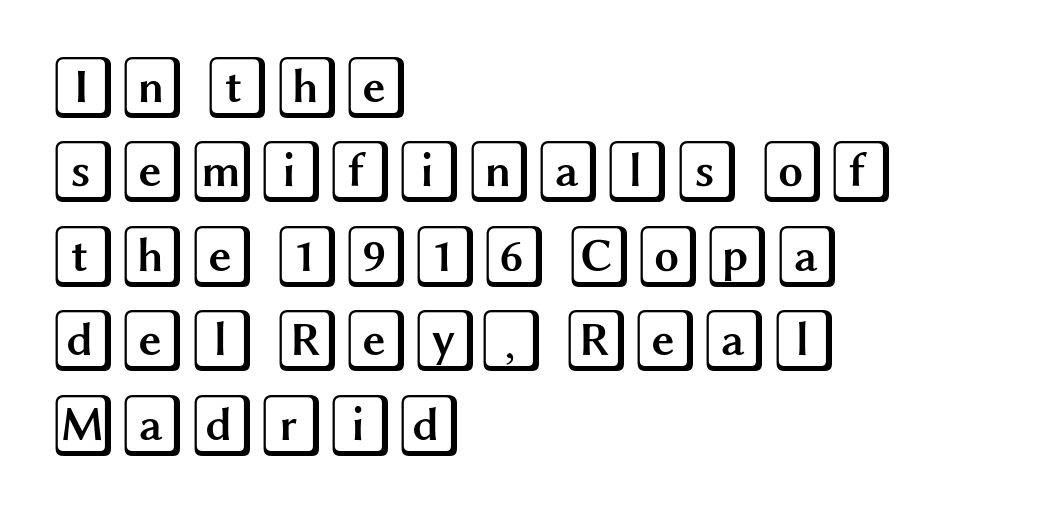
Style check: upright. The space between consecutive lines is moderate. Where is the straight margin? On the left. Check under the words: just untouched page. Students, note that the glyphs here touch the page at normal intervals.
